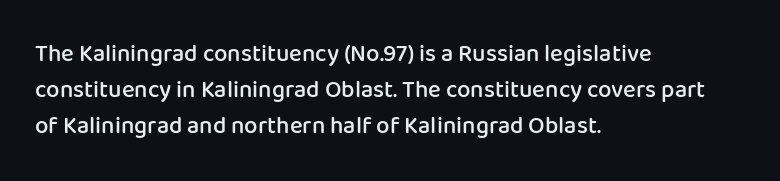
The image shows 24 px text type, upright; set left-aligned, normal line spacing (1.51x), normal letter spacing, not underlined.
